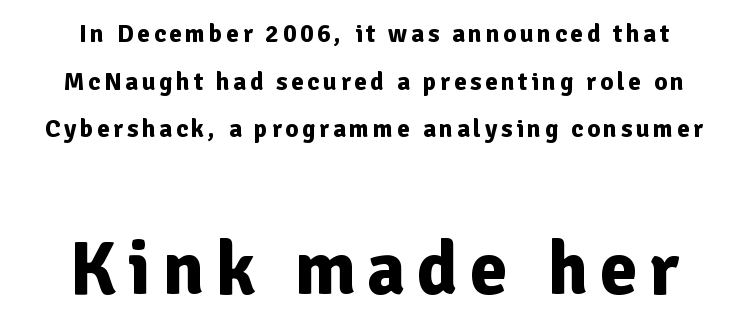
The image shows 76 px bold sans-serif type, upright; set loose line spacing (1.91x), not underlined; the second (bottom) block is 3.04x larger; low stroke contrast and a medium x-height.
